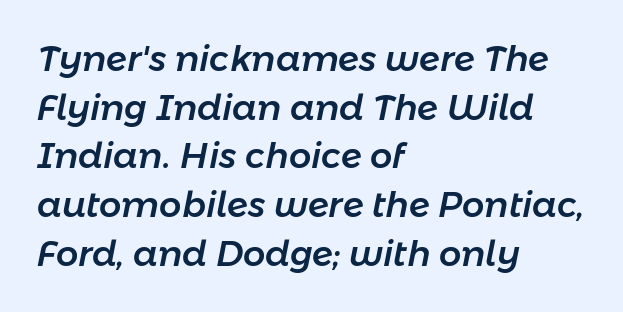
These lines are set flush left with a ragged right edge. Plain, unruled lines of type. Regular leading. Quick note: italic.
